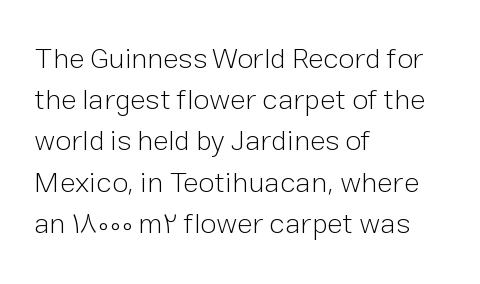
The image shows 29 px light sans-serif type, upright; set left-aligned, normal line spacing (1.42x), normal letter spacing, not underlined; low stroke contrast and a medium x-height.
